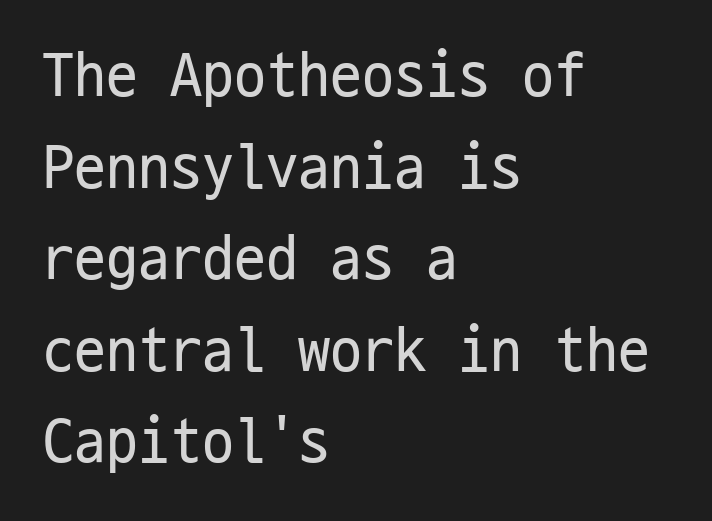
The foot of each line stays bare and open. You could call the tracking neutral — neither tight nor loose. Notice how descenders clear the ascenders below comfortably — that's standard leading. Unlike italic type, these characters show no tilt at all.
